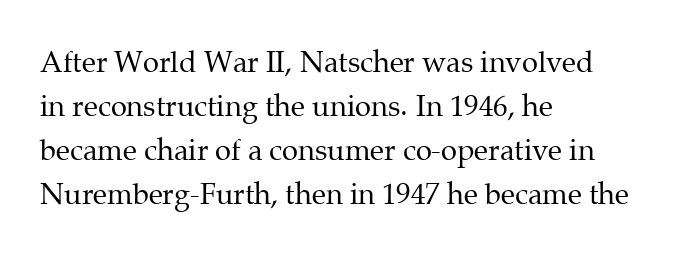
The image shows 29 px regular-weight serif type, upright; set left-aligned, normal line spacing (1.52x), normal letter spacing, not underlined; medium stroke contrast and a medium x-height.
